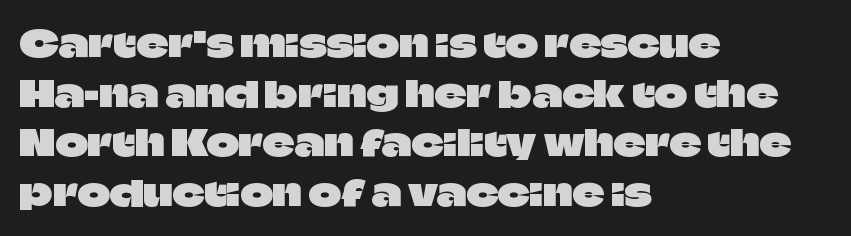
Q: Is the text italic (slanted)? A: No, it is upright.
Q: Is the typeface a serif or a sans-serif typeface? A: Sans-serif.
Q: Is the text underlined? A: No.
Q: How is the paragraph aligned? A: Left-aligned.
Q: Is the spacing between letters normal or unusually wide? A: Normal.
Q: Is the spacing between lines tight, normal or loose? A: Normal.
Q: Width (condensed, normal, or wide)? A: Normal.
Q: Stroke contrast? A: Low.
Q: x-height? A: Large.
Q: Monospaced? A: No.
